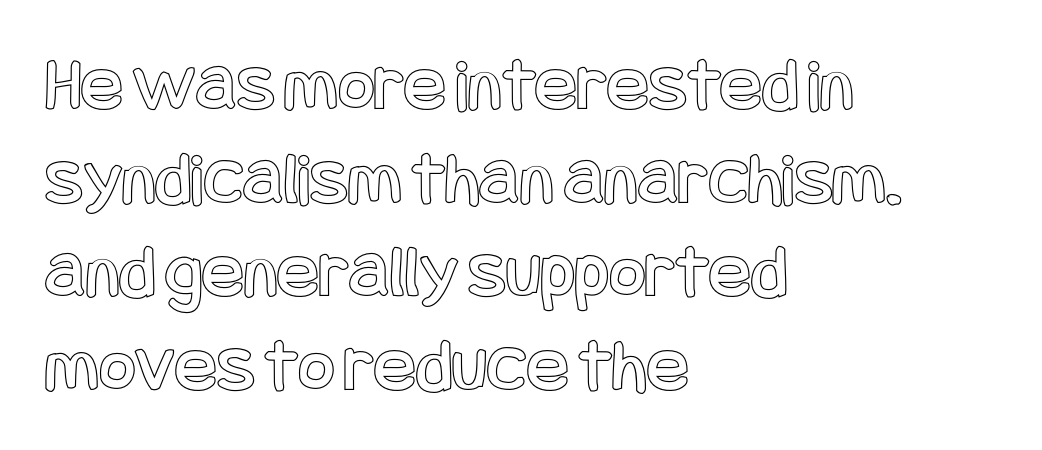
Q: Is the text italic (slanted)? A: No, it is upright.
Q: Is the text underlined? A: No.
Q: How is the paragraph aligned? A: Left-aligned.
Q: Is the spacing between letters normal or unusually wide? A: Normal.
Q: Width (condensed, normal, or wide)? A: Condensed.
Q: x-height? A: Large.
